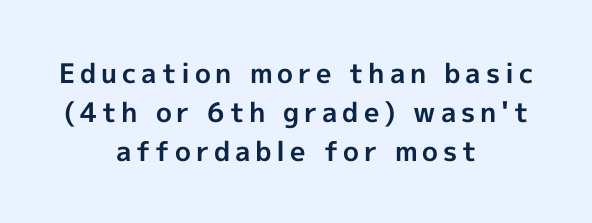
Casual observation: everything's sitting right in the middle. Is there much room between lines? A standard amount, neither cramped nor airy. Posture: upright roman. Unmarked baselines from the first word to the last.
